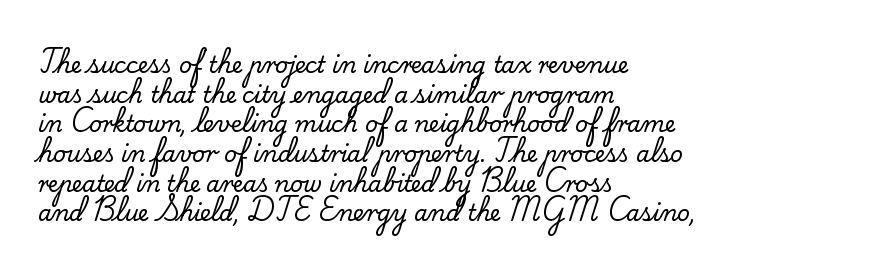
The image shows 22 px text type; set left-aligned, normal line spacing (1.35x), normal letter spacing, not underlined.
